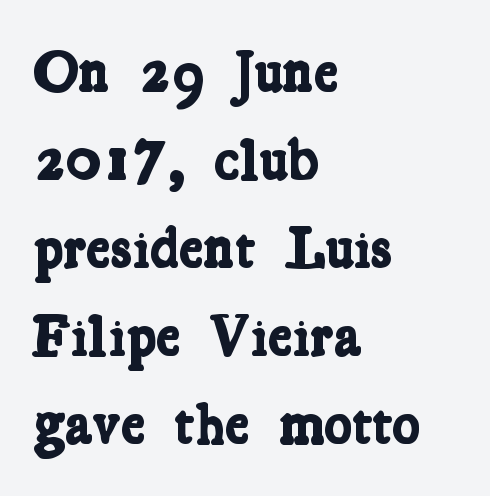
Q: Is the text bold? A: Yes.
Q: Is the typeface a serif or a sans-serif typeface? A: Serif.
Q: Is the text underlined? A: No.
Q: How is the paragraph aligned? A: Left-aligned.
Q: Is the spacing between letters normal or unusually wide? A: Normal.
Q: Is the spacing between lines tight, normal or loose? A: Normal.
Q: Width (condensed, normal, or wide)? A: Condensed.
Q: Stroke contrast? A: Low.
Q: x-height? A: Medium.
Q: Monospaced? A: No.
